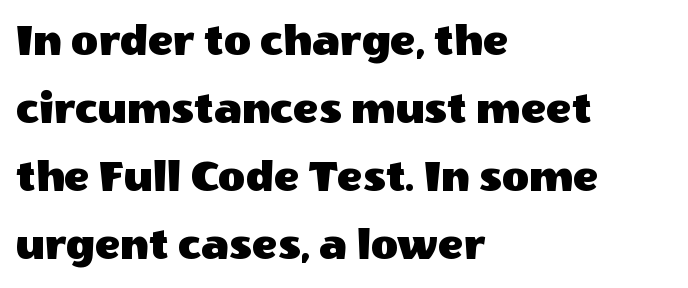
The image shows 47 px sans-serif type, upright; set left-aligned, normal line spacing (1.45x), normal letter spacing, not underlined; a large x-height.
